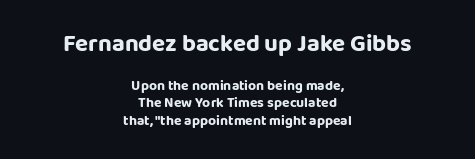
The image shows 24 px bold type, upright; set centered, normal line spacing (1.27x), normal letter spacing, not underlined; the first (top) block is 1.71x larger.
